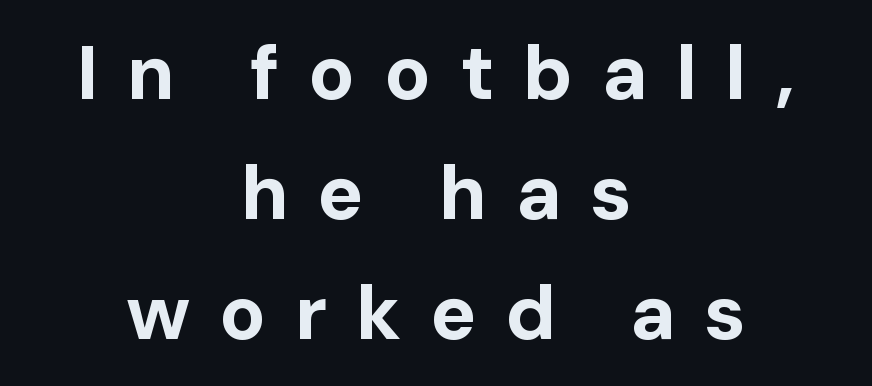
{"serif": "no", "italic": "no", "bold": "yes", "weight": "bold", "width": "normal", "stroke_contrast": "low", "x_height": "medium", "monospaced": "no", "underline": "no", "align": "center", "line_spacing": "normal", "line_spacing_ratio": 1.56, "letter_spacing": "wide", "letter_spacing_em": 0.37, "glyph_px": 77}
